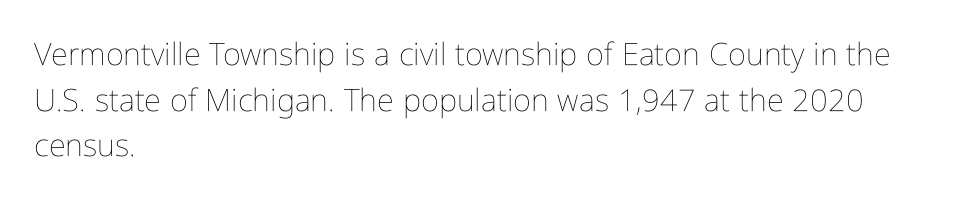
{"italic": "no", "bold": "no", "weight": "thin", "width": "condensed", "stroke_contrast": "low", "x_height": "medium", "monospaced": "no", "underline": "no", "align": "left", "line_spacing": "normal", "line_spacing_ratio": 1.47, "letter_spacing": "normal", "letter_spacing_em": 0.0, "glyph_px": 31}
